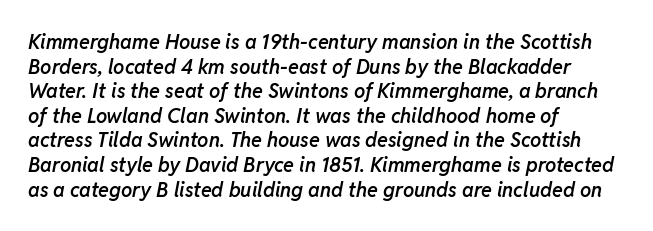
Tracking here is standard; glyphs follow each other at the usual distance. The characters look somewhat weighty, a semibold short of true bold. Yep, that's italic — everything's leaning. Each row of text sits above clean, open space.
